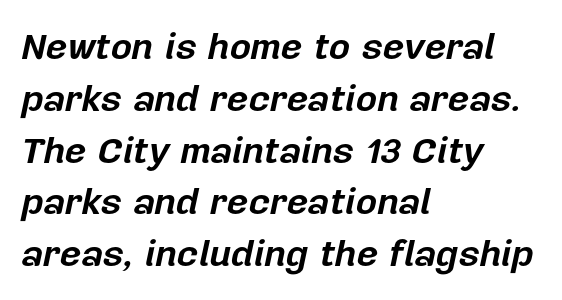
Q: Is the text bold? A: Yes.
Q: Is the text italic (slanted)? A: Yes, it leans right by about 12 degrees.
Q: Is the text underlined? A: No.
Q: How is the paragraph aligned? A: Left-aligned.
Q: Is the spacing between letters normal or unusually wide? A: Normal.
Q: Is the spacing between lines tight, normal or loose? A: Normal.
Q: Width (condensed, normal, or wide)? A: Normal.
Q: Stroke contrast? A: Low.
Q: x-height? A: Medium.
Q: Monospaced? A: No.
